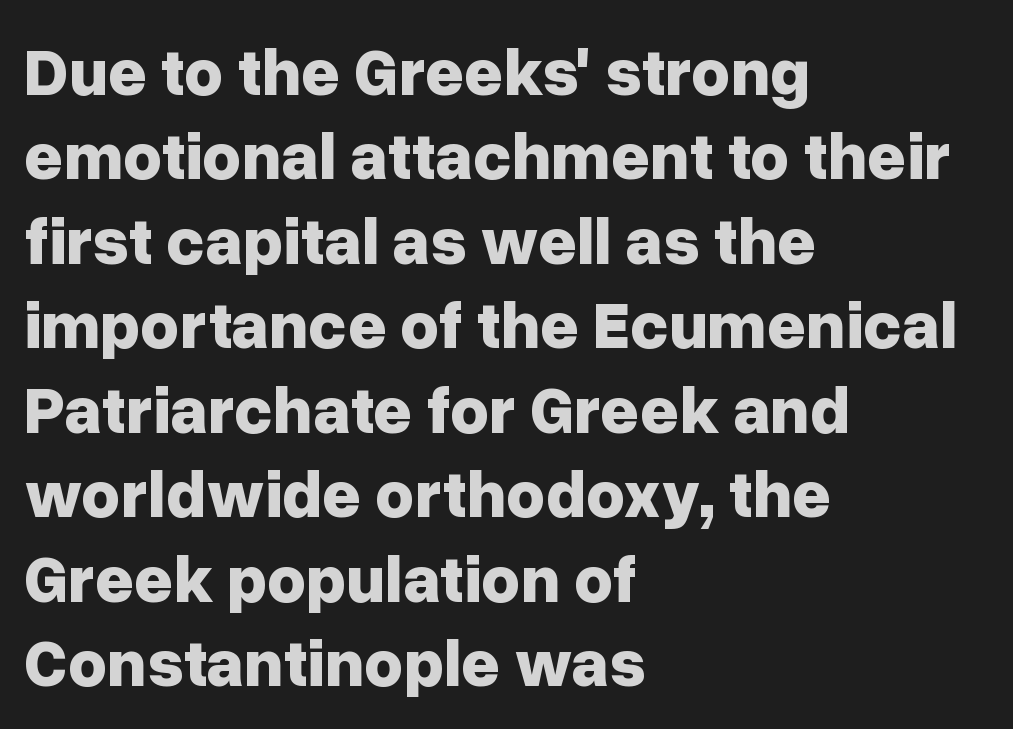
Rule under the text: the space is simply empty. The face used here is a sans, in the tradition of grotesques and geometrics. The paragraph shown leans on its left margin. This block has exactly the height ordinary leading produces.
